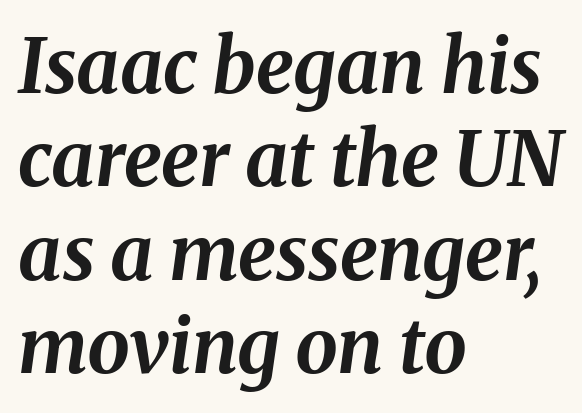
Tracking here is standard; glyphs follow each other at the usual distance. Notice how thick the strokes are: this is what a full bold looks like. The compositor pushed each line to the left boundary. Proportional: the letters do not fall into vertical columns.
